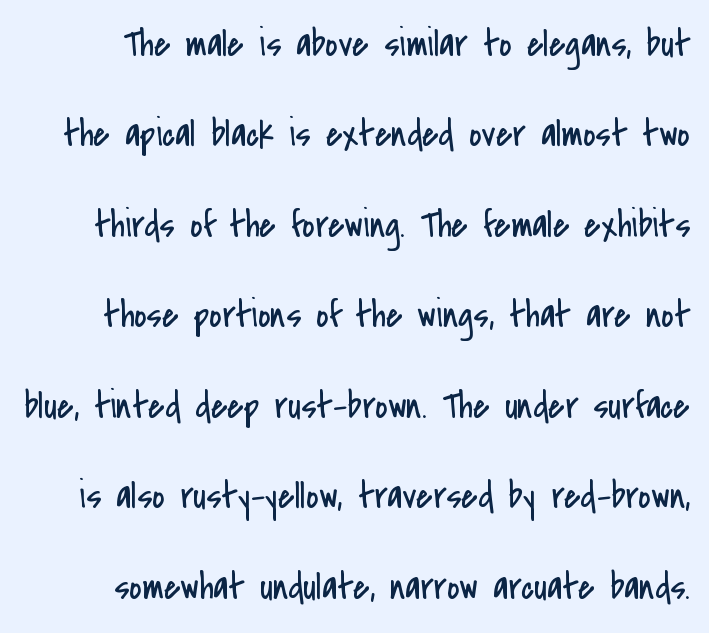
The image shows 38 px regular-weight, condensed sans-serif type, upright; set loose line spacing (2.38x), normal letter spacing, not underlined; low stroke contrast and a small x-height.
